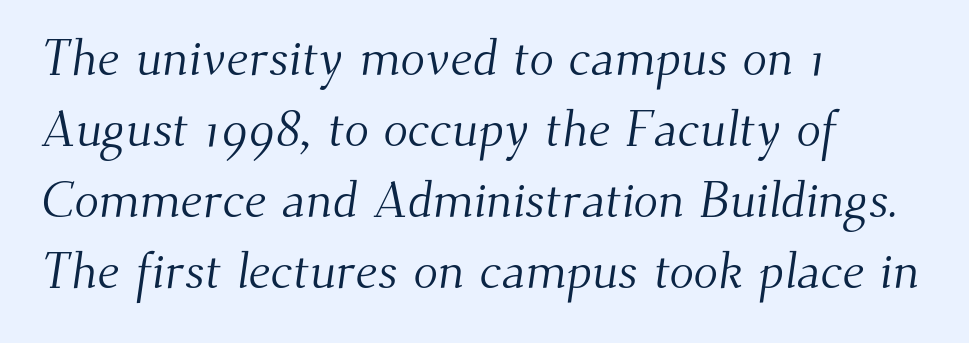
Q: Is the text bold? A: No.
Q: Is the typeface a serif or a sans-serif typeface? A: Serif.
Q: Is the text underlined? A: No.
Q: How is the paragraph aligned? A: Left-aligned.
Q: Is the spacing between letters normal or unusually wide? A: Normal.
Q: Is the spacing between lines tight, normal or loose? A: Normal.
Q: Width (condensed, normal, or wide)? A: Normal.
Q: Stroke contrast? A: Medium.
Q: x-height? A: Small.
Q: Monospaced? A: No.
